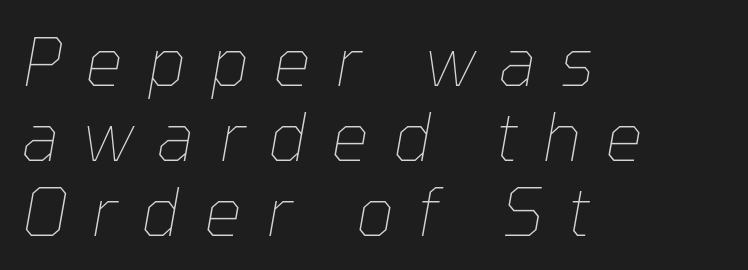
{"italic": "yes", "lean": "right", "slant_degrees": 10, "bold": "no", "weight": "thin", "width": "normal", "stroke_contrast": "low", "x_height": "medium", "monospaced": "no", "underline": "no", "align": "left", "line_spacing": "tight", "line_spacing_ratio": 1.12, "letter_spacing": "wide", "letter_spacing_em": 0.36, "glyph_px": 67}
